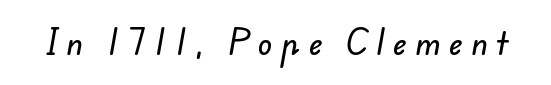
{"serif": "no", "width": "normal", "stroke_contrast": "low", "x_height": "small", "monospaced": "no", "underline": "no", "letter_spacing": "wide", "letter_spacing_em": 0.3, "glyph_px": 30}
